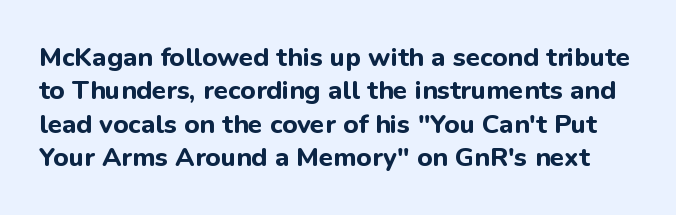
{"italic": "no", "bold": "yes", "underline": "no", "line_spacing": "normal", "line_spacing_ratio": 1.28, "letter_spacing": "normal", "letter_spacing_em": 0.0, "glyph_px": 26}
